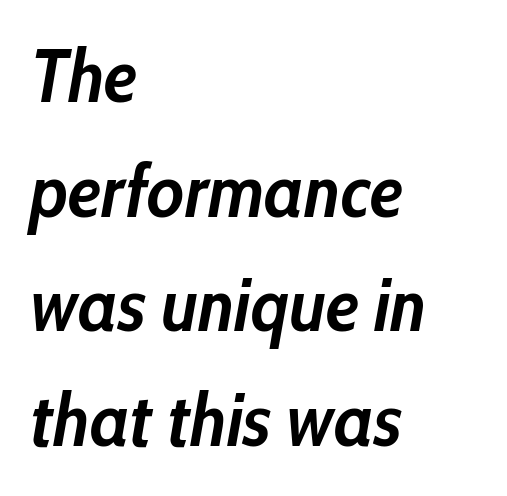
This rendering uses left alignment, leaving the right contour irregular. Emphasis-style slanted type is in use. You could call the tracking neutral — neither tight nor loose. Only glyphs here, with clear space below each row. Here the designer chose a conventional face with non-uniform glyph widths. Does the weight exceed regular? Yes, all the way to bold.
